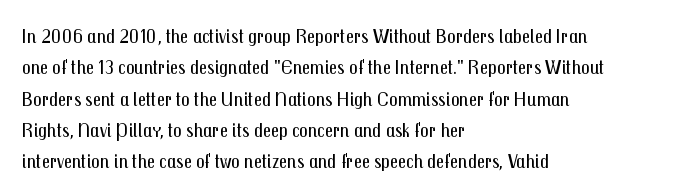
Q: Is the text bold? A: No.
Q: Is the text italic (slanted)? A: No, it is upright.
Q: Is the text underlined? A: No.
Q: How is the paragraph aligned? A: Left-aligned.
Q: Is the spacing between letters normal or unusually wide? A: Normal.
Q: Is the spacing between lines tight, normal or loose? A: Normal.
